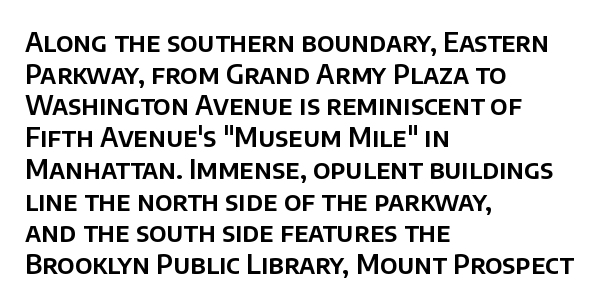
Q: Is the text italic (slanted)? A: No, it is upright.
Q: Is the text underlined? A: No.
Q: How is the paragraph aligned? A: Left-aligned.
Q: Is the spacing between letters normal or unusually wide? A: Normal.
